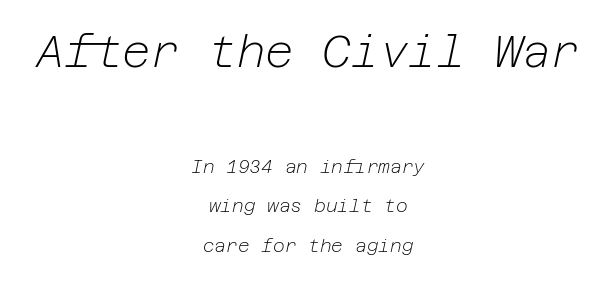
The glyphs look as if they've been sheared to an angle. Any mark beneath the type? The region is blank. Larger block? The one above; the one below is distinctly smaller. Summary of vertical rhythm: relaxed, with wide interline spacing.
